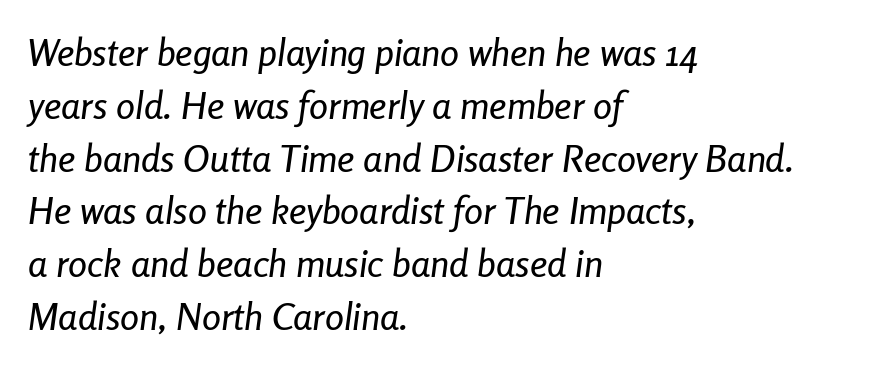
{"italic": "yes", "lean": "right", "slant_degrees": 8, "width": "condensed", "stroke_contrast": "low", "x_height": "medium", "monospaced": "no", "underline": "no", "align": "left", "line_spacing": "normal", "line_spacing_ratio": 1.39, "letter_spacing": "normal", "letter_spacing_em": 0.0, "glyph_px": 38}
